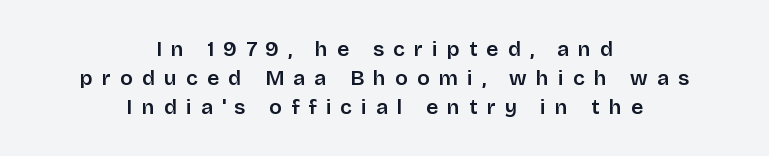
Q: Is the text italic (slanted)? A: No, it is upright.
Q: Is the text underlined? A: No.
Q: How is the paragraph aligned? A: Centered.
Q: Is the spacing between letters normal or unusually wide? A: Unusually wide.
Q: Is the spacing between lines tight, normal or loose? A: Normal.
